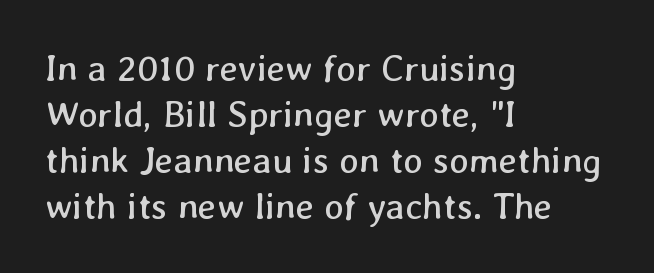
The image shows 37 px regular-weight type; set left-aligned, line spacing 1.24x, normal letter spacing, not underlined; low stroke contrast and a medium x-height.
